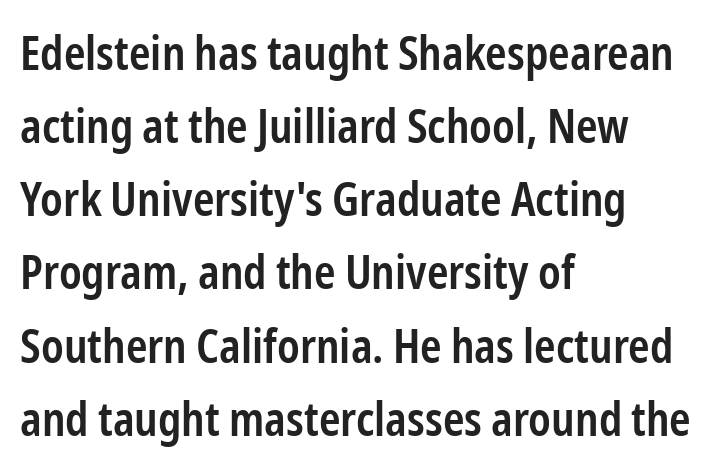
{"serif": "no", "italic": "no", "bold": "semi", "weight": "semibold", "width": "condensed", "stroke_contrast": "low", "x_height": "medium", "monospaced": "no", "underline": "no", "align": "left", "line_spacing": "normal", "line_spacing_ratio": 1.59, "letter_spacing": "normal", "letter_spacing_em": 0.0, "glyph_px": 46}
